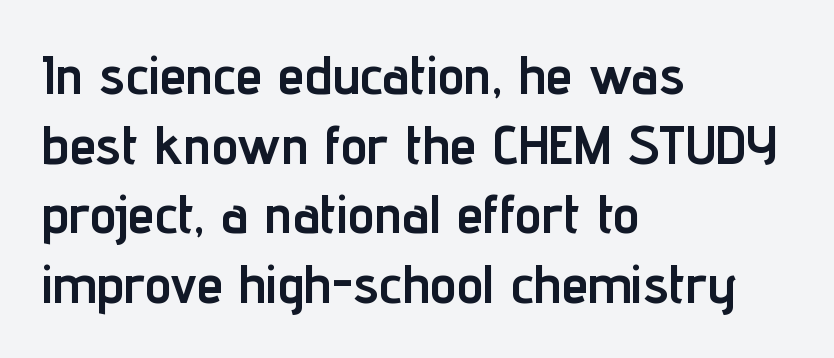
{"serif": "no", "italic": "no", "bold": "yes", "weight": "semibold", "width": "condensed", "stroke_contrast": "low", "x_height": "medium", "monospaced": "no", "underline": "no", "align": "left", "line_spacing": "normal", "line_spacing_ratio": 1.29, "letter_spacing": "normal", "letter_spacing_em": 0.0, "glyph_px": 54}
